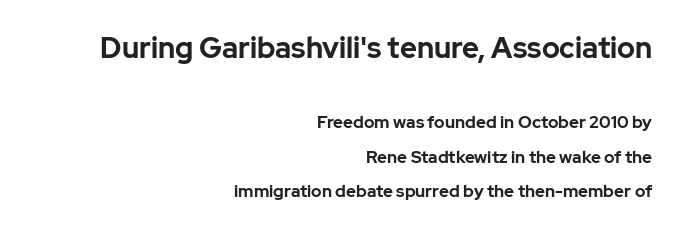
The image shows 29 px bold sans-serif type, upright; set right-aligned, loose line spacing (2.03x), normal letter spacing, not underlined; the first (top) block is 1.71x larger; low stroke contrast and a medium x-height.
